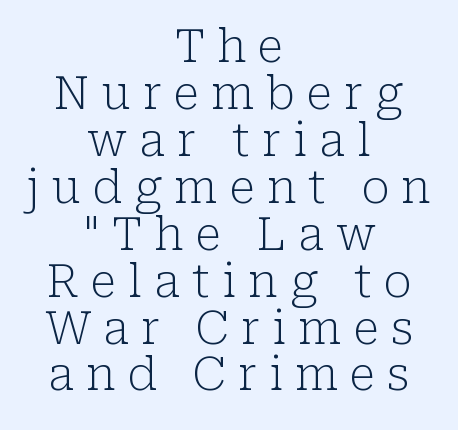
Q: Is the text bold? A: No.
Q: Is the text italic (slanted)? A: No, it is upright.
Q: Is the typeface a serif or a sans-serif typeface? A: Serif.
Q: Is the text underlined? A: No.
Q: How is the paragraph aligned? A: Centered.
Q: Is the spacing between letters normal or unusually wide? A: Unusually wide.
Q: Is the spacing between lines tight, normal or loose? A: Tight.
Q: Width (condensed, normal, or wide)? A: Normal.
Q: Stroke contrast? A: Low.
Q: x-height? A: Medium.
Q: Monospaced? A: No.
